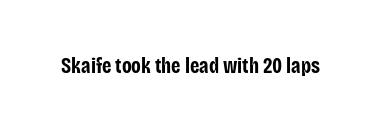
The image shows 21 px bold type, upright; set normal letter spacing, not underlined.
